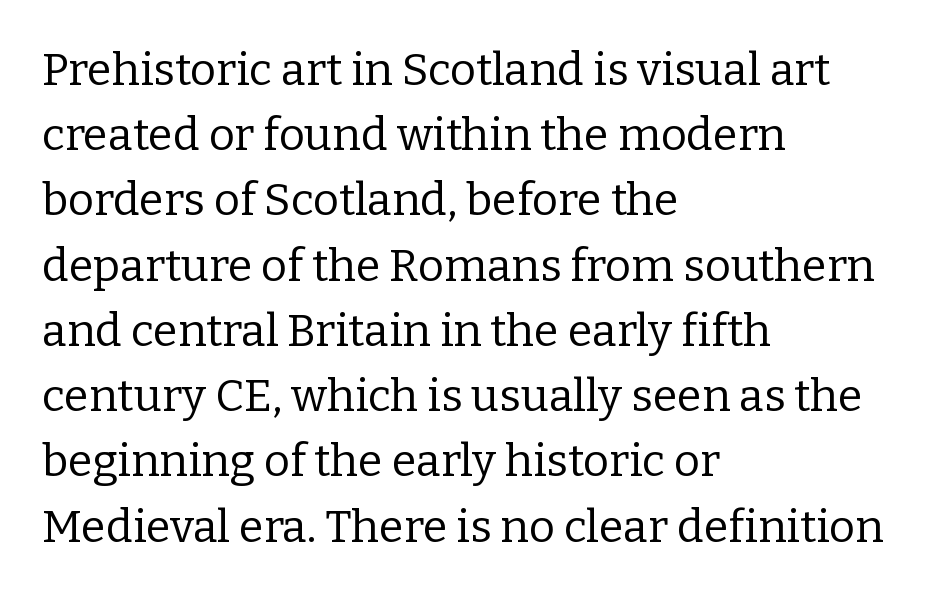
Q: Is the text bold? A: No.
Q: Is the text italic (slanted)? A: No, it is upright.
Q: Is the typeface a serif or a sans-serif typeface? A: Serif.
Q: Is the text underlined? A: No.
Q: How is the paragraph aligned? A: Left-aligned.
Q: Is the spacing between letters normal or unusually wide? A: Normal.
Q: Is the spacing between lines tight, normal or loose? A: Normal.
Q: Width (condensed, normal, or wide)? A: Normal.
Q: Stroke contrast? A: Low.
Q: x-height? A: Medium.
Q: Monospaced? A: No.
